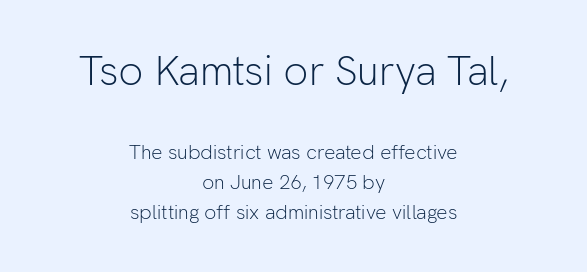
{"serif": "no", "italic": "no", "bold": "no", "weight": "light", "width": "normal", "stroke_contrast": "low", "x_height": "medium", "monospaced": "no", "underline": "no", "align": "center", "line_spacing": "normal", "line_spacing_ratio": 1.48, "letter_spacing": "normal", "letter_spacing_em": 0.0, "larger_block": "first", "size_ratio": 2.05, "glyph_px": 41}
